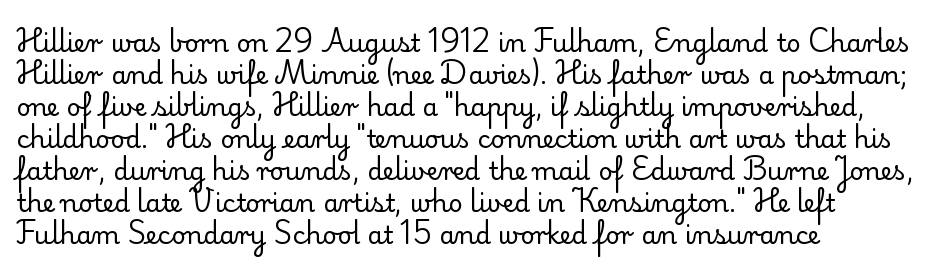
The image shows 25 px text type, upright; set left-aligned, normal line spacing (1.28x), normal letter spacing, not underlined.
